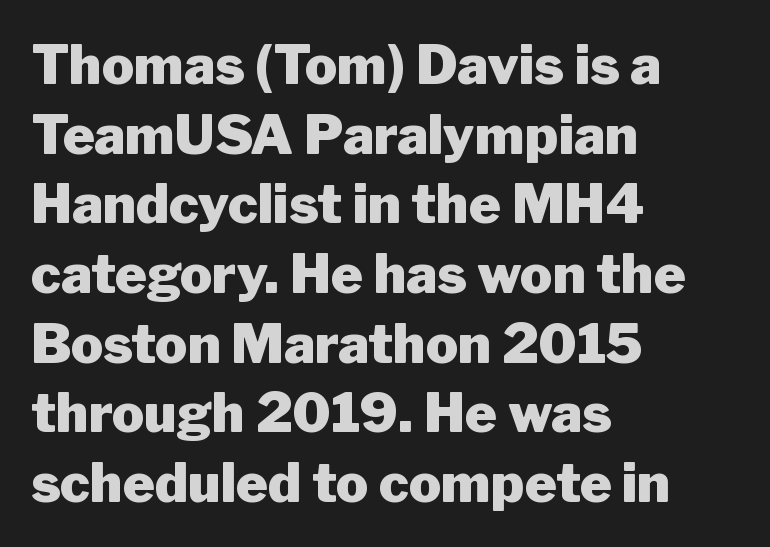
Q: Is the text bold? A: Yes.
Q: Is the text italic (slanted)? A: No, it is upright.
Q: Is the typeface a serif or a sans-serif typeface? A: Sans-serif.
Q: Is the text underlined? A: No.
Q: How is the paragraph aligned? A: Left-aligned.
Q: Is the spacing between letters normal or unusually wide? A: Normal.
Q: Is the spacing between lines tight, normal or loose? A: Normal.
Q: Width (condensed, normal, or wide)? A: Normal.
Q: Stroke contrast? A: Low.
Q: x-height? A: Medium.
Q: Monospaced? A: No.
